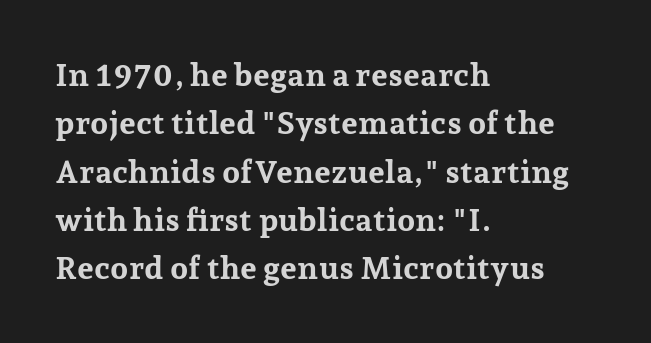
{"serif": "yes", "italic": "no", "bold": "yes", "weight": "bold", "width": "normal", "stroke_contrast": "low", "x_height": "medium", "monospaced": "no", "underline": "no", "align": "left", "line_spacing": "normal", "line_spacing_ratio": 1.51, "letter_spacing": "normal", "letter_spacing_em": 0.0, "glyph_px": 32}
